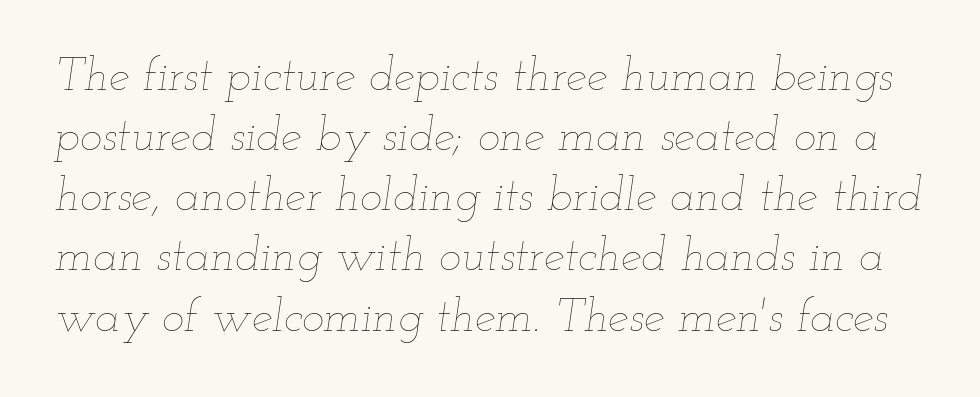
{"italic": "yes", "lean": "right", "slant_degrees": 12, "bold": "no", "weight": "thin", "width": "wide", "stroke_contrast": "low", "x_height": "small", "monospaced": "no", "underline": "no", "line_spacing": "normal", "line_spacing_ratio": 1.28, "letter_spacing": "normal", "letter_spacing_em": 0.0, "glyph_px": 47}
